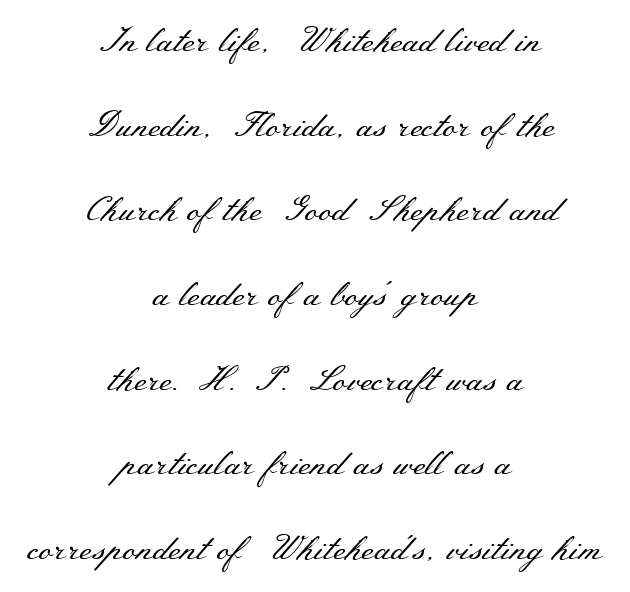
{"serif": "yes", "bold": "no", "weight": "regular", "width": "wide", "stroke_contrast": "medium", "x_height": "small", "monospaced": "no", "underline": "no", "align": "center", "line_spacing": "loose", "line_spacing_ratio": 2.49, "letter_spacing": "normal", "letter_spacing_em": 0.0, "glyph_px": 34}
